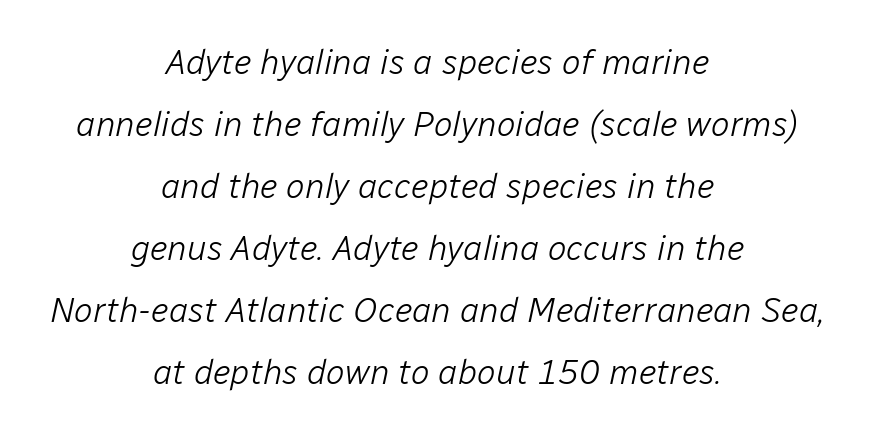
The typeface has the unassuming heft of standard copy or less. The rendering uses natural spacing where letterforms have individual widths. Honestly, the letter spacing is just normal — you wouldn't notice it. The axis of the letterforms is tilted away from vertical. Where is the straight margin? There isn't one; the lines are centered.
